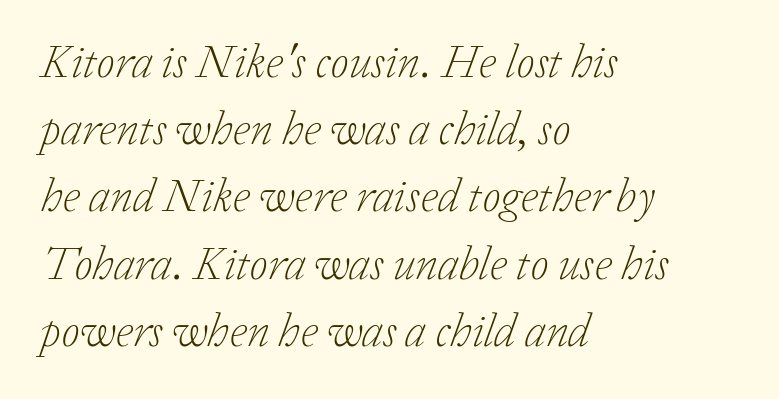
{"serif": "yes", "italic": "yes", "lean": "right", "slant_degrees": 20, "bold": "no", "weight": "light", "width": "normal", "stroke_contrast": "low", "x_height": "medium", "monospaced": "no", "underline": "no", "align": "left", "line_spacing": "normal", "line_spacing_ratio": 1.43, "letter_spacing": "normal", "letter_spacing_em": 0.0, "glyph_px": 47}
